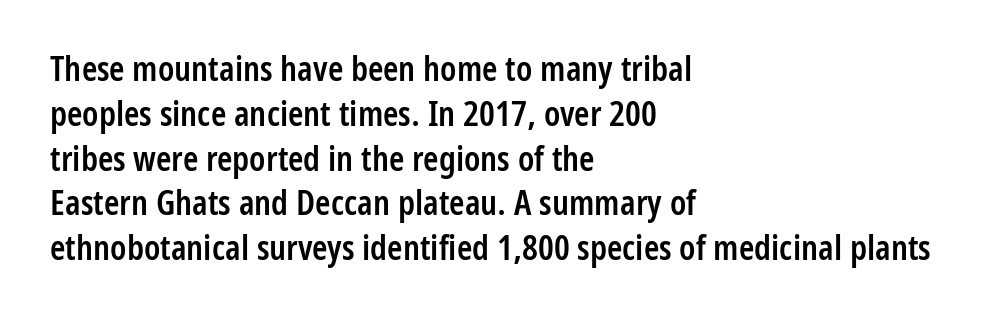
The image shows 35 px semibold, condensed sans-serif type, upright; set left-aligned, normal line spacing (1.28x), normal letter spacing, not underlined; low stroke contrast and a medium x-height.
